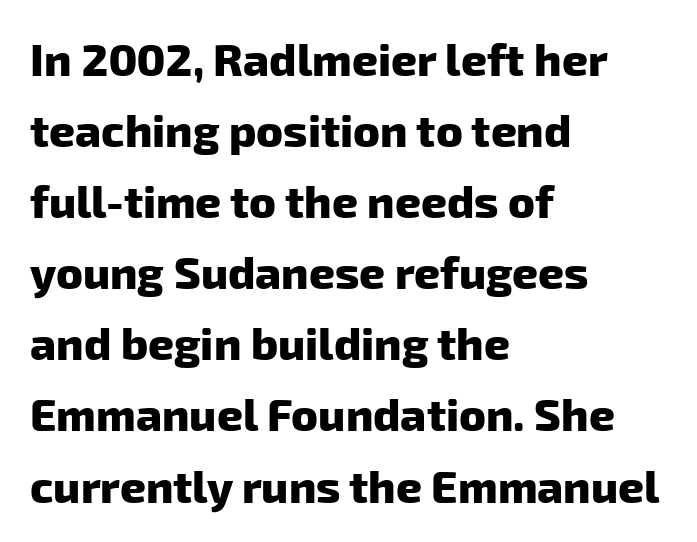
The image shows 45 px heavy sans-serif type; set left-aligned, normal line spacing (1.58x), normal letter spacing, not underlined; low stroke contrast and a medium x-height.
